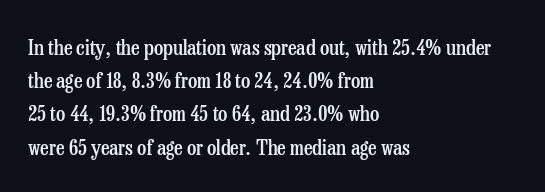
The image shows 21 px text type, upright; set left-aligned, normal line spacing (1.58x), normal letter spacing, not underlined.
